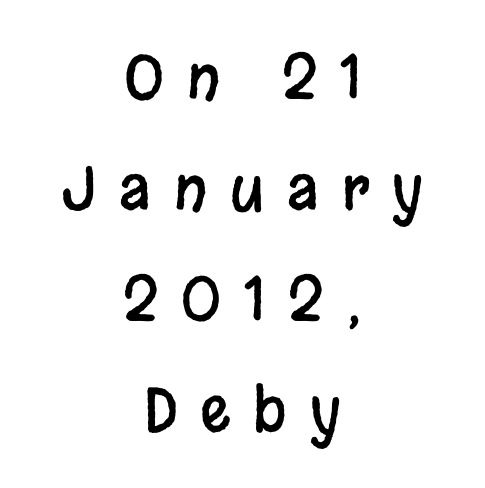
The rendering uses natural spacing where letterforms have individual widths. A centered setting, common on invitations and titles, is used for this passage. This sample uses expanded letter spacing, leaving extra air between glyphs. The typeface chosen for these lines omits serifs. Decoration check: the copy has no underline.
